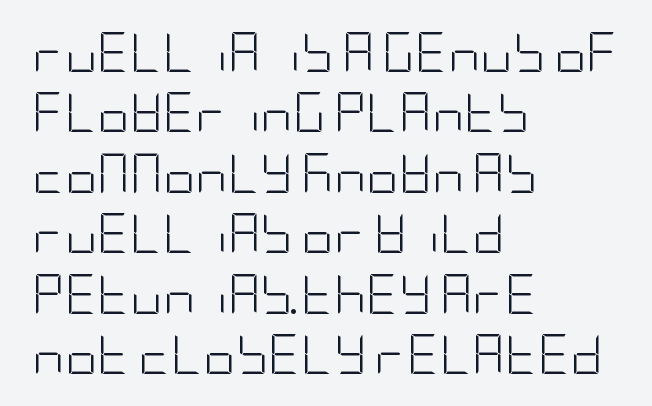
Q: Is the text bold? A: No.
Q: Is the text italic (slanted)? A: No, it is upright.
Q: Is the typeface a serif or a sans-serif typeface? A: Sans-serif.
Q: Is the text underlined? A: No.
Q: How is the paragraph aligned? A: Left-aligned.
Q: Is the spacing between letters normal or unusually wide? A: Normal.
Q: Is the spacing between lines tight, normal or loose? A: Normal.
Q: Width (condensed, normal, or wide)? A: Condensed.
Q: Stroke contrast? A: Low.
Q: x-height? A: Large.
